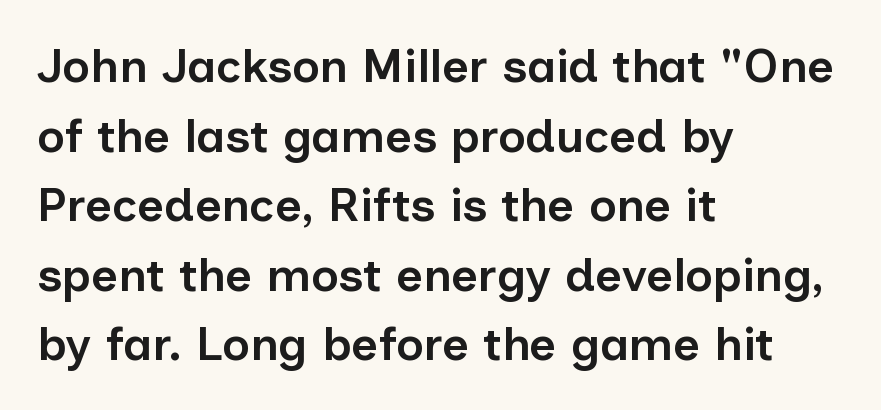
Proportional: the letters do not fall into vertical columns. Strokes here are thickened, but only to semibold level. Words appear dense and cohesive because spacing is normal. The designer went with a sans here, leaving each stem footless.
